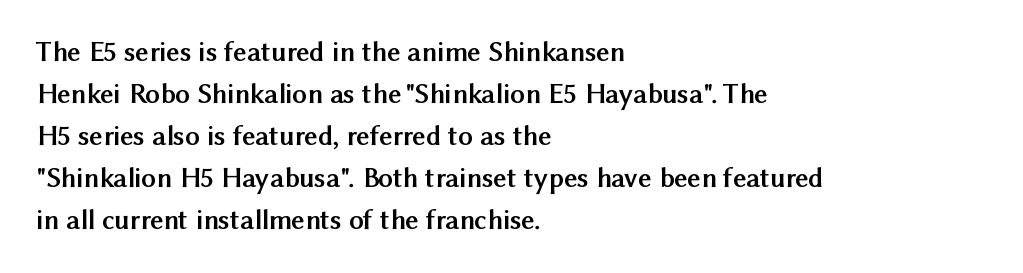
Q: Is the text bold? A: Yes.
Q: Is the text italic (slanted)? A: No, it is upright.
Q: Is the typeface a serif or a sans-serif typeface? A: Sans-serif.
Q: Is the text underlined? A: No.
Q: How is the paragraph aligned? A: Left-aligned.
Q: Is the spacing between letters normal or unusually wide? A: Normal.
Q: Is the spacing between lines tight, normal or loose? A: Normal.
Q: Width (condensed, normal, or wide)? A: Normal.
Q: Stroke contrast? A: Medium.
Q: x-height? A: Medium.
Q: Monospaced? A: No.
